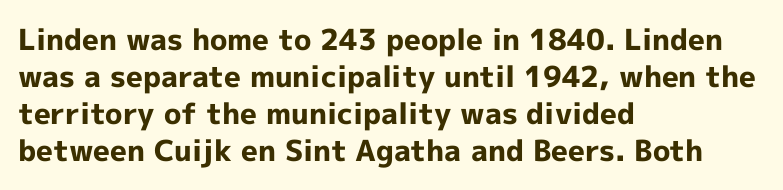
The text block is weighted toward the left margin, trailing off unevenly rightward. The horizontal fit of the characters is conventional and even. Compared with typical paragraphs, the rows here are spaced about the same. Rendered with straight, roman letterforms.
